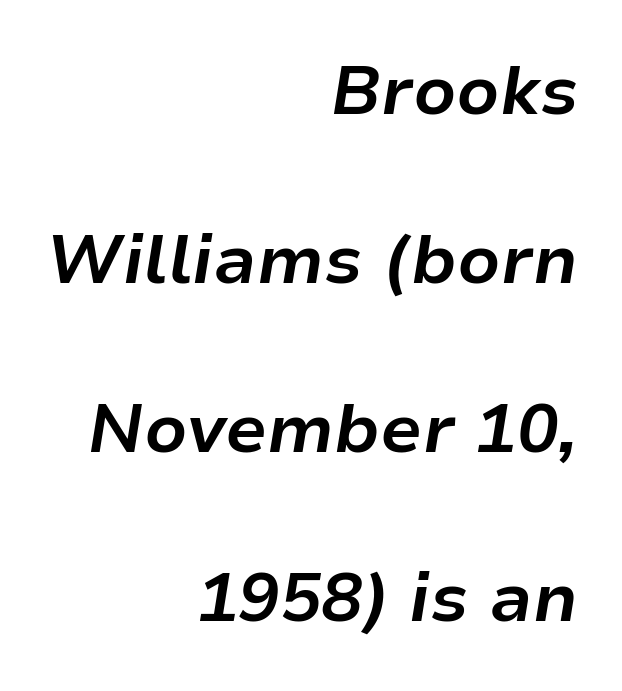
Q: Is the text bold? A: Yes.
Q: Is the text italic (slanted)? A: Yes, it leans right by about 9 degrees.
Q: Is the text underlined? A: No.
Q: How is the paragraph aligned? A: Right-aligned.
Q: Is the spacing between letters normal or unusually wide? A: Normal.
Q: Is the spacing between lines tight, normal or loose? A: Loose.
Q: Width (condensed, normal, or wide)? A: Normal.
Q: Stroke contrast? A: Low.
Q: x-height? A: Medium.
Q: Monospaced? A: No.
